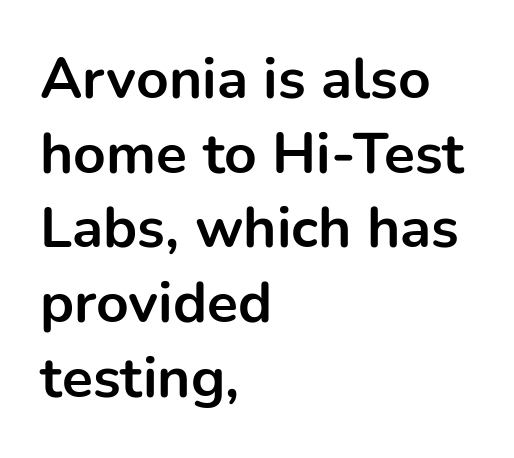
{"serif": "no", "italic": "no", "bold": "yes", "weight": "bold", "width": "normal", "stroke_contrast": "low", "x_height": "medium", "monospaced": "no", "underline": "no", "align": "left", "line_spacing": "normal", "line_spacing_ratio": 1.31, "letter_spacing": "normal", "letter_spacing_em": 0.0, "glyph_px": 57}
